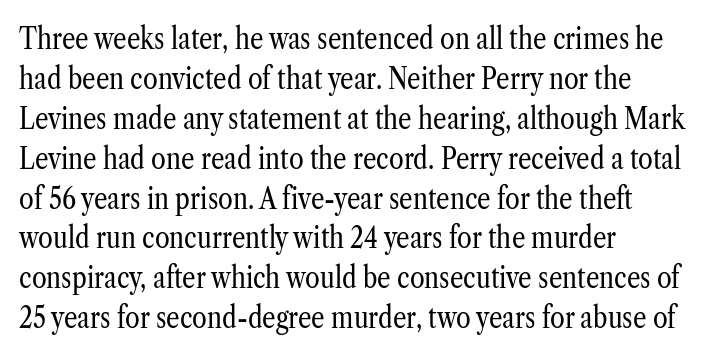
{"serif": "yes", "italic": "no", "bold": "no", "weight": "regular", "width": "condensed", "stroke_contrast": "low", "x_height": "medium", "monospaced": "no", "underline": "no", "align": "left", "line_spacing": "normal", "line_spacing_ratio": 1.33, "letter_spacing": "normal", "letter_spacing_em": 0.0, "glyph_px": 30}
